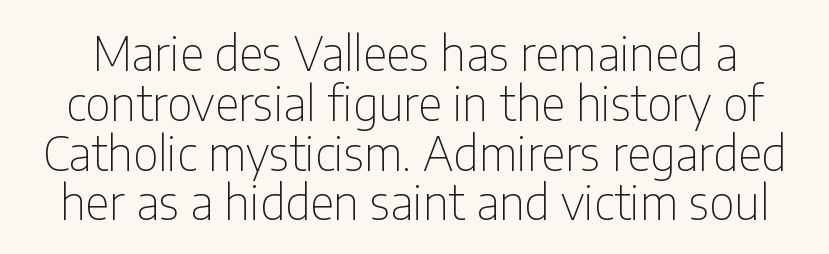
The image shows 47 px thin, condensed sans-serif type, upright; set tight line spacing (1.06x), normal letter spacing, not underlined; low stroke contrast and a medium x-height.
